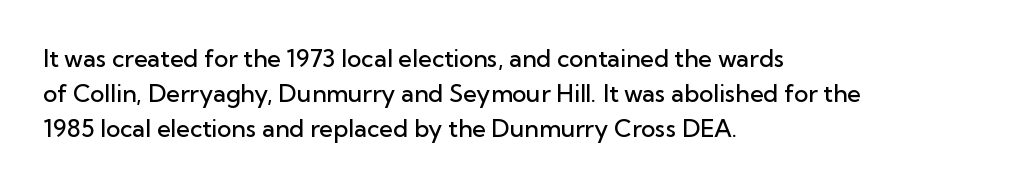
Leading matches the norm, producing a regular column. This sample uses an upright cut, with every glyph sitting square on the baseline. A fair bit of extra ink — the face is semibold, not bold. Does the copy run flush right? No — it runs flush left. This rendering features lettering with no underline. Between one letter and the next there's only the usual sliver of space.
